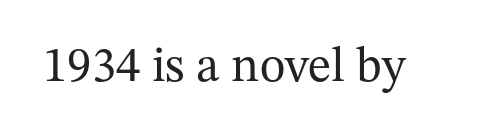
Looks like regular typesetting: each glyph gets only the width it needs. The face used here is rendered with its standard letterfit. Classification — serif. This is roman type, the default non-slanted kind. Is the stroke heavy? The answer is a plain regular-or-lighter. Only glyphs here, with clear space below each row.
